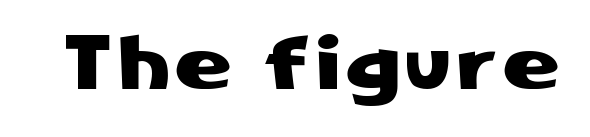
The image shows 75 px sans-serif type, upright; set not underlined; low stroke contrast and a medium x-height.
